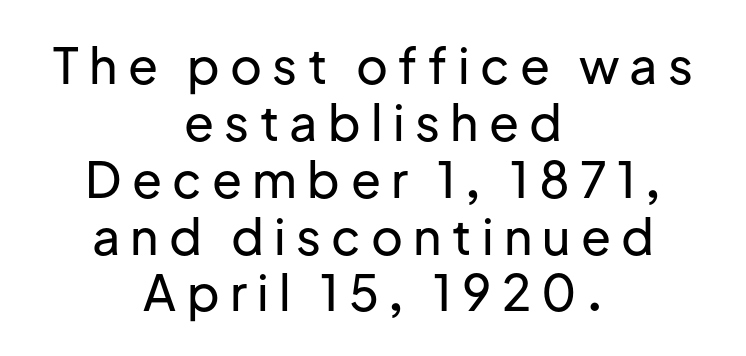
The image shows 49 px sans-serif type, upright; set centered, line spacing 1.16x, unusually wide letter spacing (+0.21 em), not underlined; low stroke contrast and a medium x-height.
